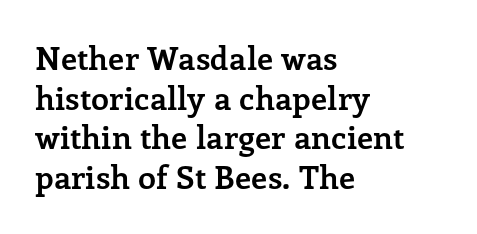
Q: Is the text bold? A: Yes.
Q: Is the text italic (slanted)? A: No, it is upright.
Q: Is the typeface a serif or a sans-serif typeface? A: Serif.
Q: Is the text underlined? A: No.
Q: How is the paragraph aligned? A: Left-aligned.
Q: Is the spacing between letters normal or unusually wide? A: Normal.
Q: Width (condensed, normal, or wide)? A: Normal.
Q: Stroke contrast? A: Low.
Q: x-height? A: Medium.
Q: Monospaced? A: No.
